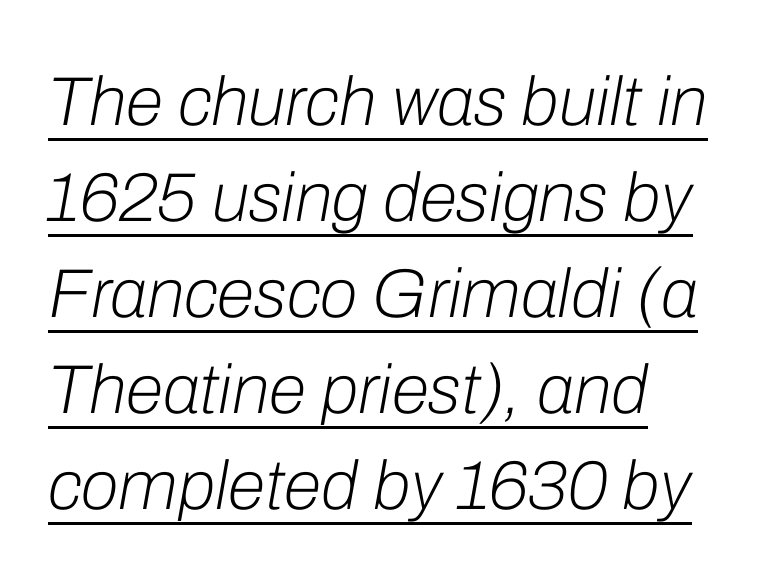
{"italic": "yes", "lean": "right", "slant_degrees": 10, "bold": "no", "weight": "light", "width": "normal", "stroke_contrast": "low", "x_height": "medium", "monospaced": "no", "underline": "yes", "align": "left", "line_spacing": "normal", "line_spacing_ratio": 1.39, "letter_spacing": "normal", "letter_spacing_em": 0.0, "glyph_px": 69}
